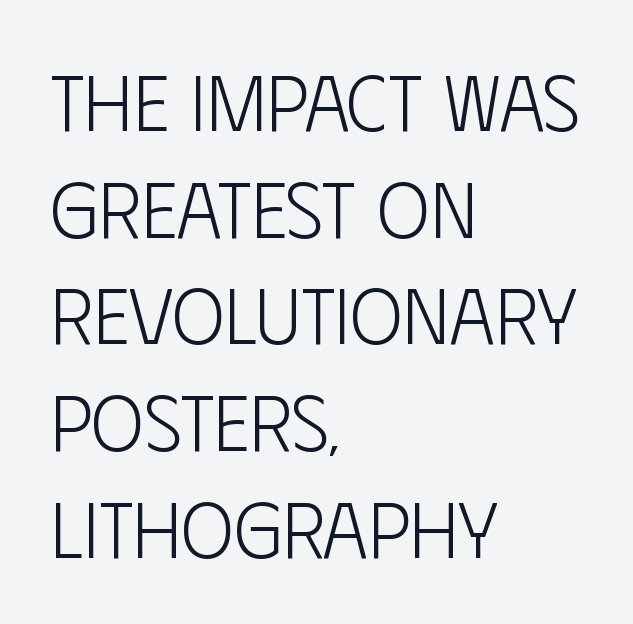
{"serif": "no", "italic": "no", "bold": "no", "weight": "light", "width": "condensed", "stroke_contrast": "low", "x_height": "large", "monospaced": "no", "underline": "no", "align": "left", "line_spacing": "normal", "line_spacing_ratio": 1.35, "letter_spacing": "normal", "letter_spacing_em": 0.0, "glyph_px": 79}
